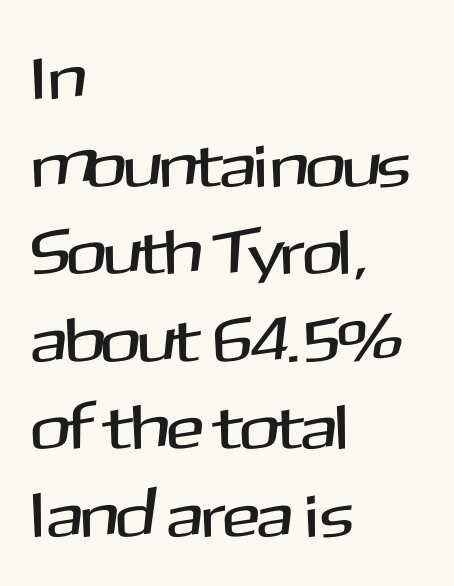
The image shows 63 px sans-serif type, upright; set left-aligned, normal line spacing (1.39x), normal letter spacing, not underlined; medium stroke contrast and a medium x-height.
